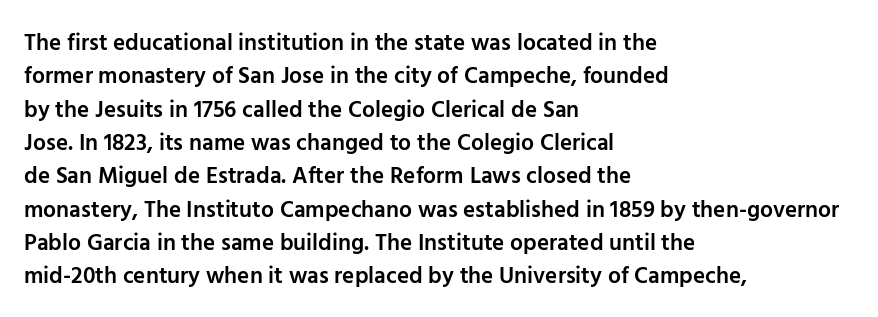
The line-height multiplier appears to be the usual default. The type is set solid horizontally, with unmodified tracking. This rendering uses left alignment, leaving the right contour irregular. Posture: vertical. Underlining? Definitely not there. The sample has been set in demibold, a notch under bold.
